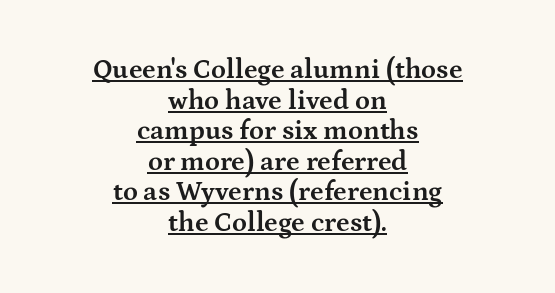
Compared with undecorated copy, this sample adds a rule below the words. Tracking here is standard; glyphs follow each other at the usual distance. Horizontal alignment here is central, giving a formal, balanced look. Compared with an ordinary text face, these strokes are far heavier — a full bold.
